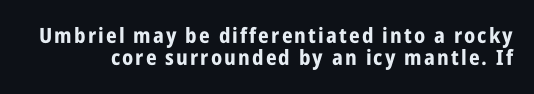
{"italic": "no", "bold": "yes", "underline": "no", "line_spacing": "tight", "line_spacing_ratio": 1.03, "glyph_px": 21}
